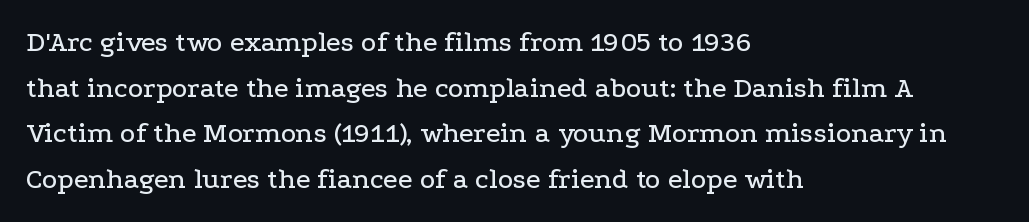
Characters follow at the spacing the type designer built in. Proportional: the letters do not fall into vertical columns. Examine the stroke ends and you'll spot serifs. Upright lettering throughout. Where is the straight margin? On the left. The block of text has a typical density, with ordinary space between rows.
